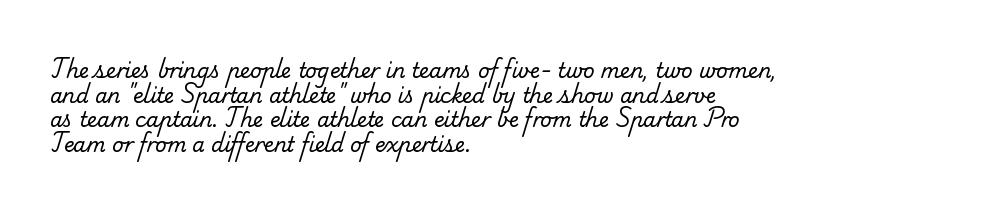
Q: Is the text bold? A: No.
Q: Is the text underlined? A: No.
Q: How is the paragraph aligned? A: Left-aligned.
Q: Is the spacing between letters normal or unusually wide? A: Normal.
